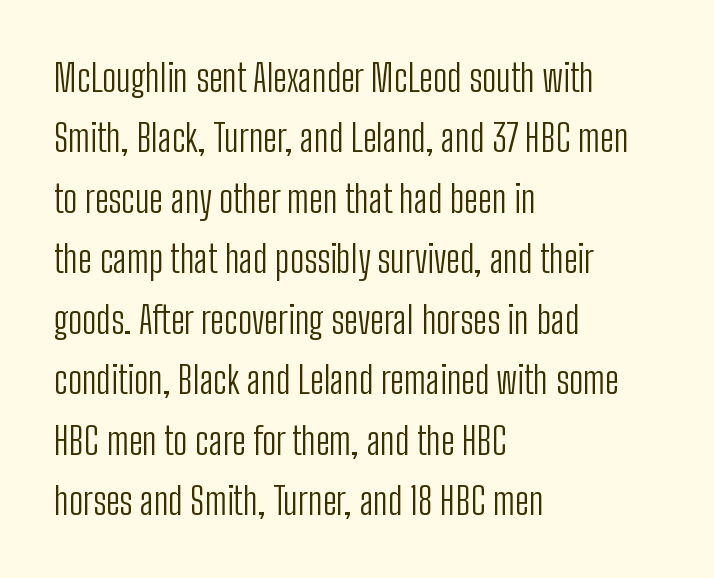
Q: Is the text bold? A: No.
Q: Is the text italic (slanted)? A: No, it is upright.
Q: Is the typeface a serif or a sans-serif typeface? A: Sans-serif.
Q: Is the text underlined? A: No.
Q: How is the paragraph aligned? A: Left-aligned.
Q: Is the spacing between letters normal or unusually wide? A: Normal.
Q: Is the spacing between lines tight, normal or loose? A: Normal.
Q: Width (condensed, normal, or wide)? A: Condensed.
Q: Stroke contrast? A: Low.
Q: x-height? A: Medium.
Q: Monospaced? A: No.
